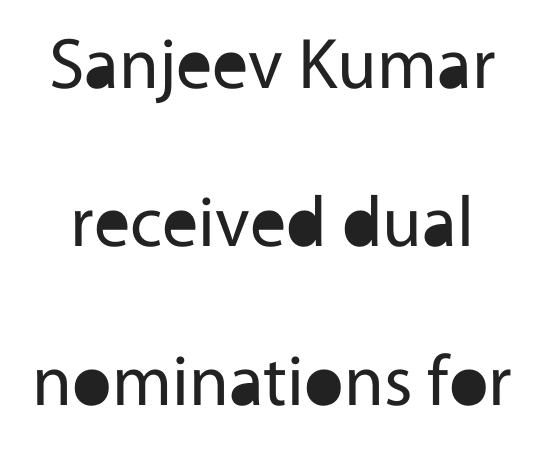
The leading is generous, giving the passage an open texture. Stroke thickness stays within the range of a standard reading face or lighter. The space directly below the letters is spotless. Italic: no, the glyphs are upright roman. Note: no serifs on the glyphs. The rendering keeps characters at their native spacing.
